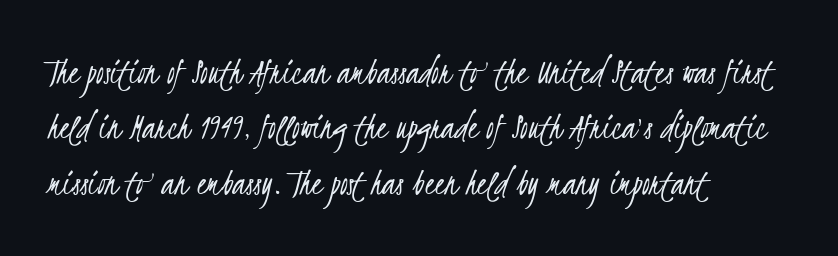
Q: Is the text bold? A: No.
Q: Is the typeface a serif or a sans-serif typeface? A: Sans-serif.
Q: Is the text underlined? A: No.
Q: How is the paragraph aligned? A: Left-aligned.
Q: Is the spacing between letters normal or unusually wide? A: Normal.
Q: Is the spacing between lines tight, normal or loose? A: Normal.
Q: Width (condensed, normal, or wide)? A: Condensed.
Q: Stroke contrast? A: Low.
Q: x-height? A: Small.
Q: Monospaced? A: No.
